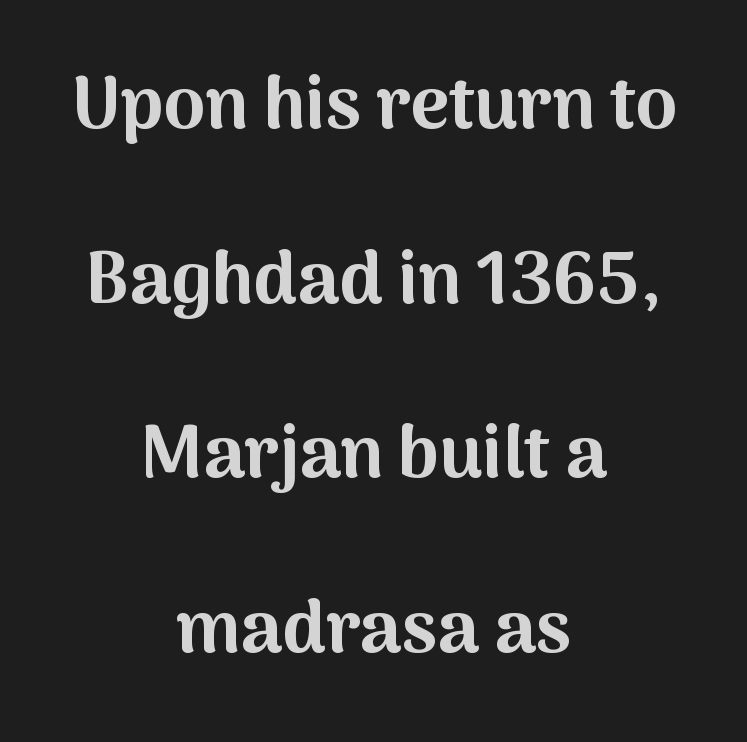
Does the lettering tilt? It doesn't — this is upright. Check under the words: just untouched page. Nothing sits at the stroke ends, so this counts as sans-serif. Default kerning and tracking; the words read as compact shapes. You could not count columns in this text — the font is proportionally spaced.
